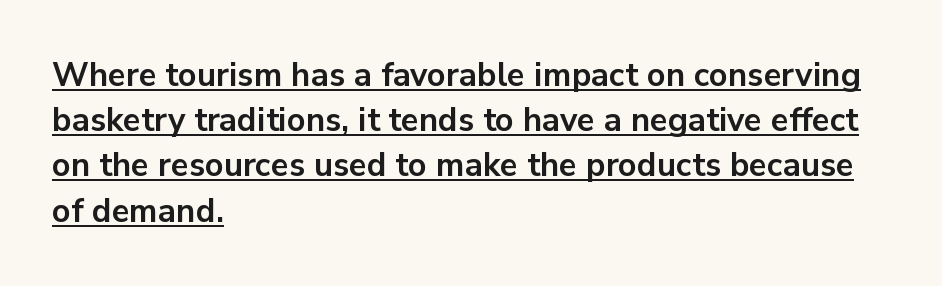
{"serif": "no", "italic": "no", "bold": "yes", "weight": "bold", "width": "normal", "stroke_contrast": "low", "x_height": "medium", "monospaced": "no", "underline": "yes", "align": "left", "line_spacing": "normal", "line_spacing_ratio": 1.37, "letter_spacing": "normal", "letter_spacing_em": 0.0, "glyph_px": 33}
